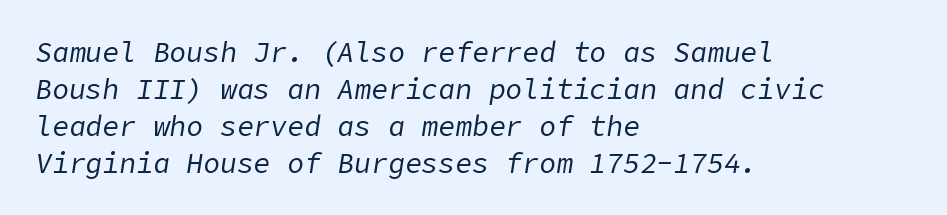
The text block is weighted toward the left margin, trailing off unevenly rightward. Stem width sits at or under what a default text font uses. Horizontal bands of white between lines are of average thickness. A clean baseline with only descenders dipping below it.
